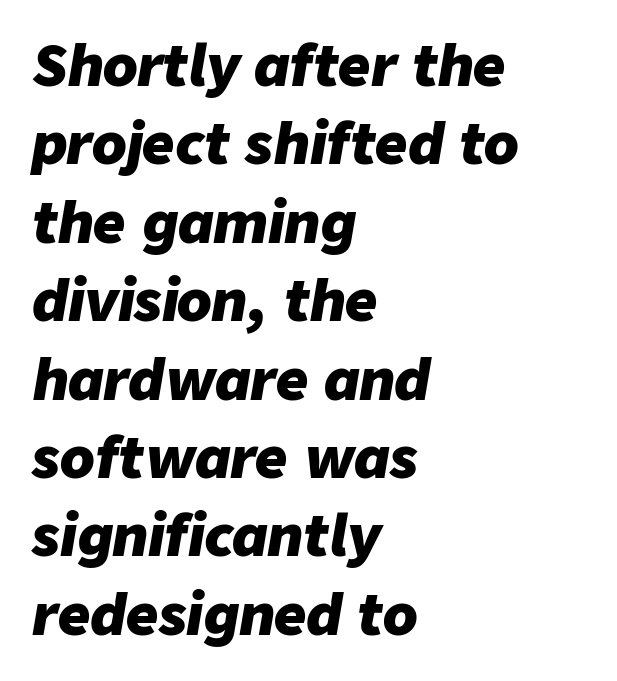
The image shows 56 px heavy type, italic (leaning right); set left-aligned, normal line spacing (1.4x), normal letter spacing, not underlined; low stroke contrast and a medium x-height.
